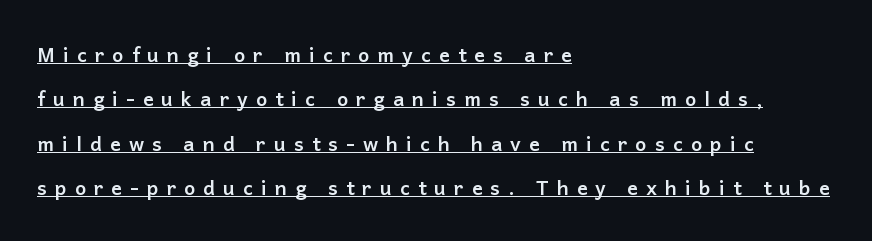
Every stem runs plumb, perpendicular to the baseline. The rendered words wear a rule along their underside. Each word looks stretched out because of the extra space between its letters. Line beginnings align vertically; line endings do not.
